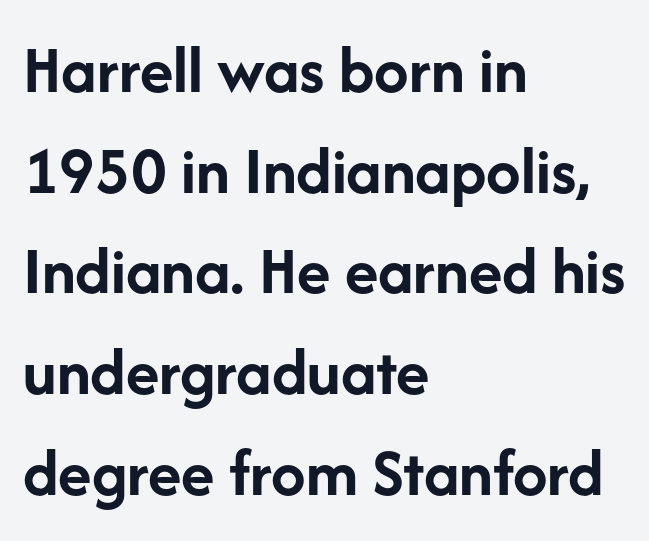
The image shows 69 px semibold sans-serif type, upright; set left-aligned, normal line spacing (1.46x), normal letter spacing, not underlined; low stroke contrast and a medium x-height.
